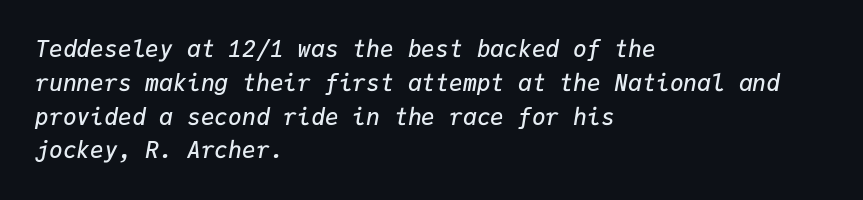
The image shows 23 px text type, italic (leaning right); set left-aligned, normal line spacing (1.47x), normal letter spacing, not underlined.
